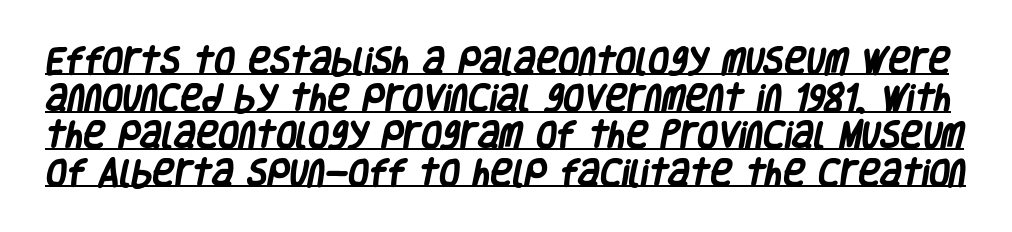
Think of a printed novel: that variable character pitch is what you see here. These characters rest on top of a visible drawn line. The sample has been set heavy, in full bold. Each word holds together tightly as a unit, with standard inter-letter gaps.
